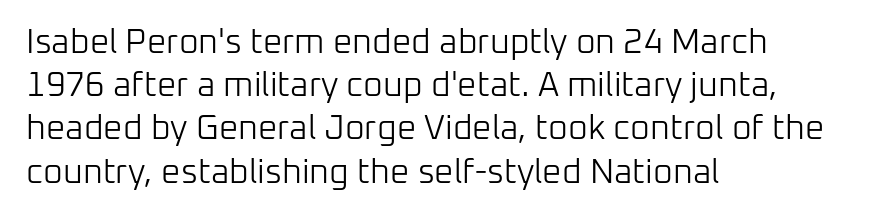
{"serif": "no", "italic": "no", "bold": "no", "weight": "light", "width": "normal", "stroke_contrast": "low", "x_height": "medium", "monospaced": "no", "underline": "no", "align": "left", "line_spacing": "normal", "line_spacing_ratio": 1.27, "letter_spacing": "normal", "letter_spacing_em": 0.0, "glyph_px": 34}
